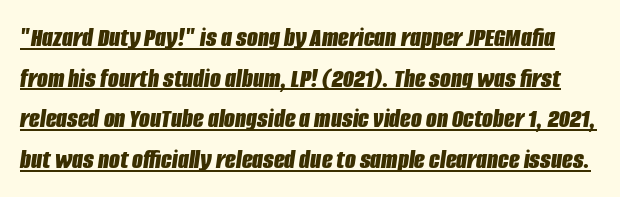
{"italic": "yes", "lean": "right", "slant_degrees": 8, "bold": "yes", "weight": "bold", "width": "condensed", "stroke_contrast": "low", "x_height": "large", "monospaced": "no", "underline": "yes", "line_spacing": "normal", "line_spacing_ratio": 1.45, "letter_spacing": "normal", "letter_spacing_em": 0.0, "glyph_px": 28}
